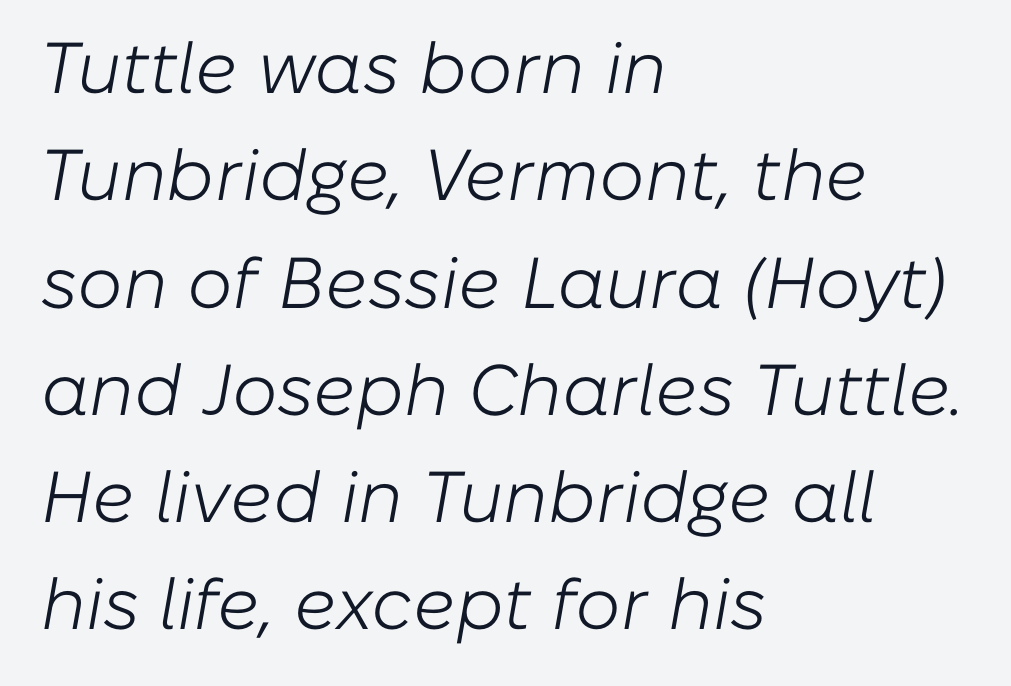
{"italic": "yes", "lean": "right", "slant_degrees": 10, "bold": "no", "weight": "light", "width": "normal", "stroke_contrast": "low", "x_height": "medium", "monospaced": "no", "underline": "no", "align": "left", "line_spacing": "normal", "line_spacing_ratio": 1.49, "letter_spacing": "normal", "letter_spacing_em": 0.0, "glyph_px": 72}
